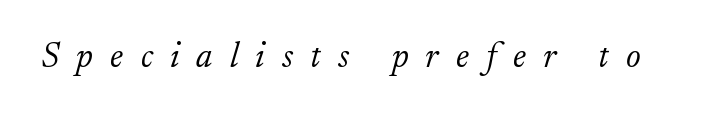
A typesetter would call this heavily tracked-out type. The rendering applies a slant to the glyphs. The strip under each line holds only bare page. Heaviness? Minimal to ordinary, like unemphasized prose. The characters display serif detailing at their extremities.
